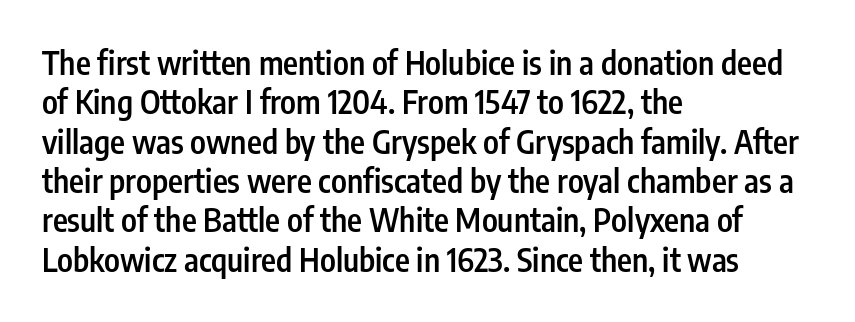
Q: Is the text bold? A: Semi-bold.
Q: Is the text italic (slanted)? A: No, it is upright.
Q: Is the typeface a serif or a sans-serif typeface? A: Sans-serif.
Q: Is the text underlined? A: No.
Q: How is the paragraph aligned? A: Left-aligned.
Q: Is the spacing between letters normal or unusually wide? A: Normal.
Q: Width (condensed, normal, or wide)? A: Condensed.
Q: Stroke contrast? A: Low.
Q: x-height? A: Medium.
Q: Monospaced? A: No.
